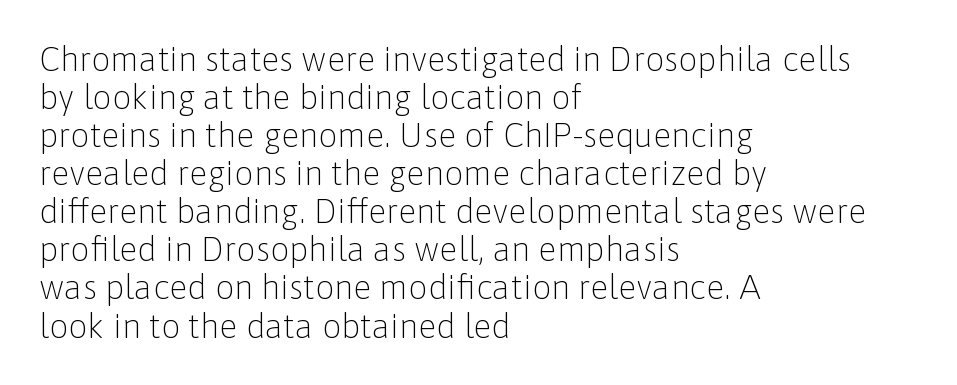
This rendering features lettering with no underline. Tracking value appears to be zero — textbook default spacing. A typesetter would call this proportional, since set widths differ per character. In terms of letterform style, serifs are entirely absent.
